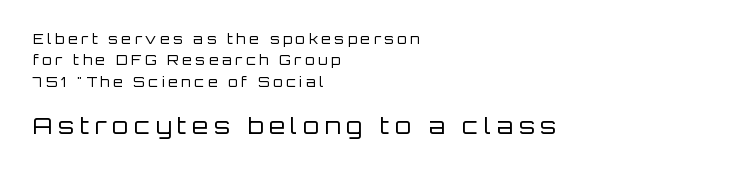
{"italic": "no", "bold": "no", "underline": "no", "align": "left", "line_spacing": "normal", "line_spacing_ratio": 1.53, "letter_spacing": "wide", "letter_spacing_em": 0.25, "larger_block": "second", "size_ratio": 1.64, "glyph_px": 23}
